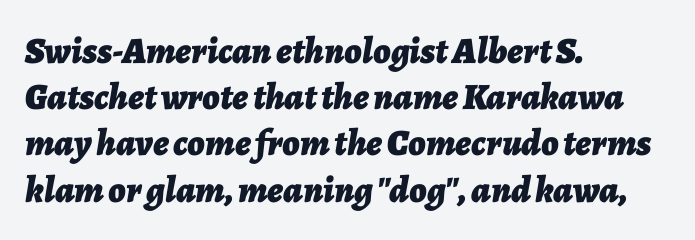
Do the characters align in a grid? No, the font is proportional. The tracking reads as untouched default to a designer's eye. The axis of the letterforms is tilted away from vertical. A clean baseline with only descenders dipping below it. The rag falls on the right side of this text block.
